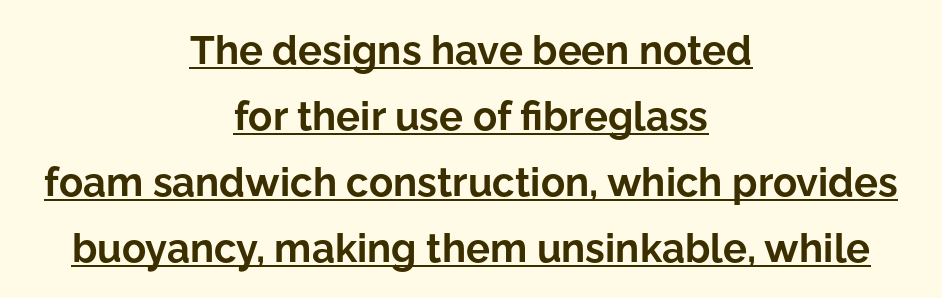
The image shows 40 px bold sans-serif type, upright; set centered, normal line spacing (1.65x), normal letter spacing, underlined; low stroke contrast and a medium x-height.
